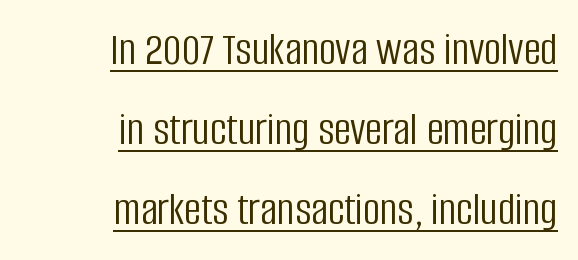
Ordinary non-slanted type is in use. Characters follow at the spacing the type designer built in. One-word summary of the alignment: right. The space between consecutive lines is moderate.
